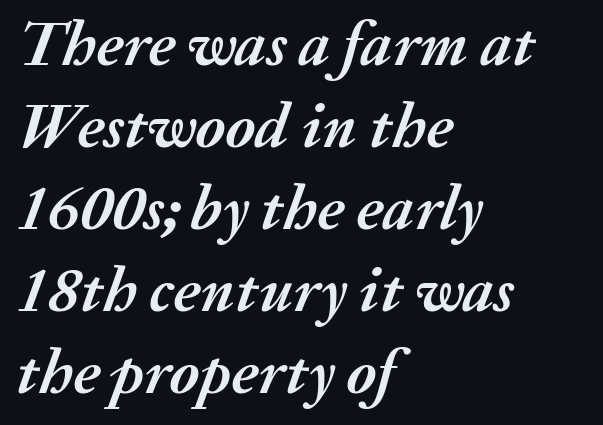
Compared with typical paragraphs, the rows here are spaced about the same. You could call the tracking neutral — neither tight nor loose. If you drew a ruler down the left edge, every line would touch it. A typesetter would mark this as italic.
